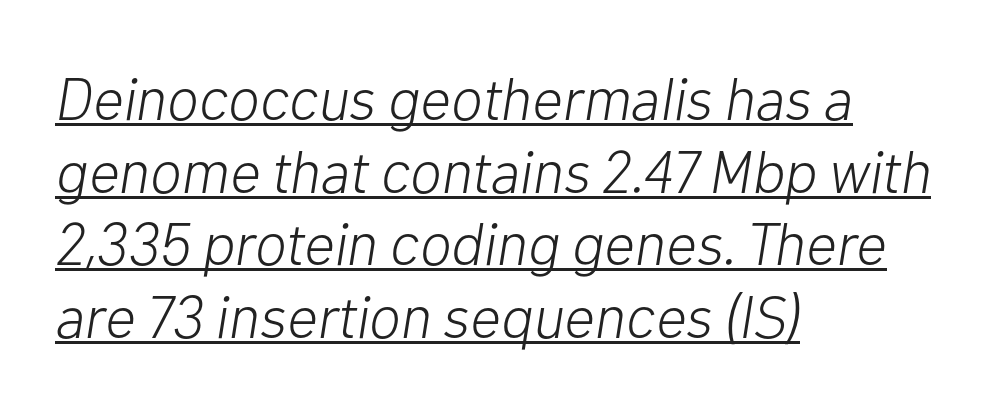
{"italic": "yes", "lean": "right", "slant_degrees": 10, "bold": "no", "weight": "light", "width": "normal", "stroke_contrast": "low", "x_height": "medium", "monospaced": "no", "underline": "yes", "align": "left", "line_spacing_ratio": 1.21, "letter_spacing": "normal", "letter_spacing_em": 0.0, "glyph_px": 60}
